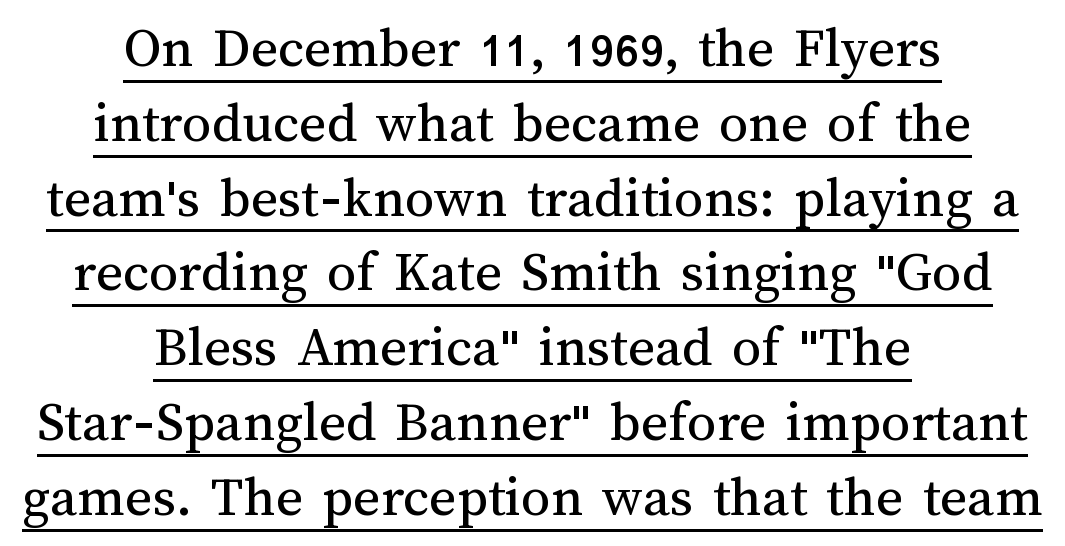
The image shows 58 px regular-weight type, upright; set centered, normal line spacing (1.29x), normal letter spacing, underlined; medium stroke contrast and a medium x-height.
